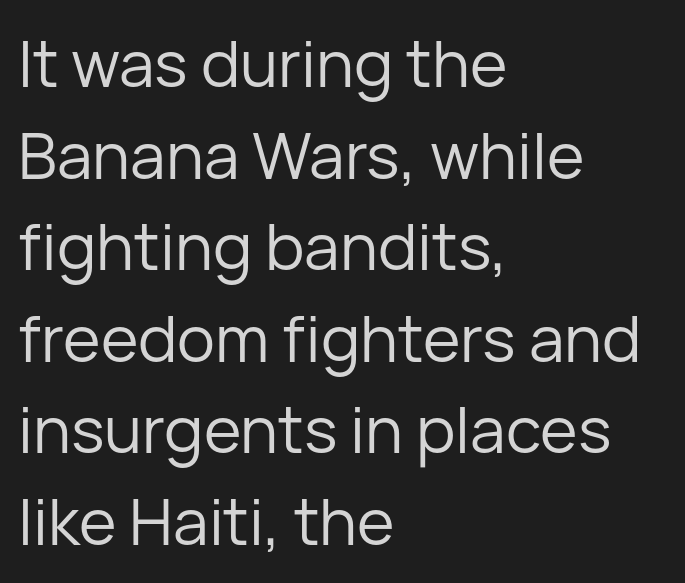
Q: Is the text bold? A: No.
Q: Is the text italic (slanted)? A: No, it is upright.
Q: Is the typeface a serif or a sans-serif typeface? A: Sans-serif.
Q: Is the text underlined? A: No.
Q: How is the paragraph aligned? A: Left-aligned.
Q: Is the spacing between letters normal or unusually wide? A: Normal.
Q: Is the spacing between lines tight, normal or loose? A: Normal.
Q: Width (condensed, normal, or wide)? A: Normal.
Q: Stroke contrast? A: Low.
Q: x-height? A: Medium.
Q: Monospaced? A: No.
